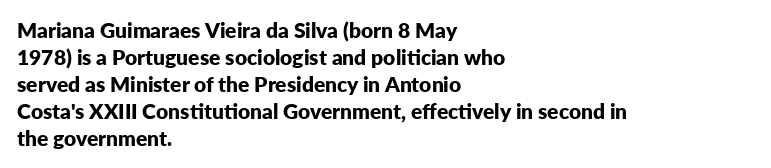
Q: Is the text bold? A: Yes.
Q: Is the text italic (slanted)? A: No, it is upright.
Q: Is the text underlined? A: No.
Q: How is the paragraph aligned? A: Left-aligned.
Q: Is the spacing between letters normal or unusually wide? A: Normal.
Q: Is the spacing between lines tight, normal or loose? A: Normal.
